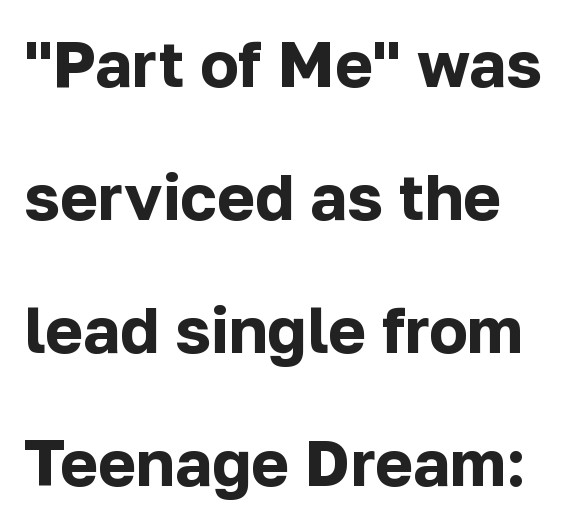
{"serif": "no", "italic": "no", "bold": "yes", "weight": "bold", "width": "normal", "stroke_contrast": "low", "x_height": "medium", "monospaced": "no", "underline": "no", "line_spacing": "loose", "line_spacing_ratio": 2.08, "letter_spacing": "normal", "letter_spacing_em": 0.0, "glyph_px": 64}
